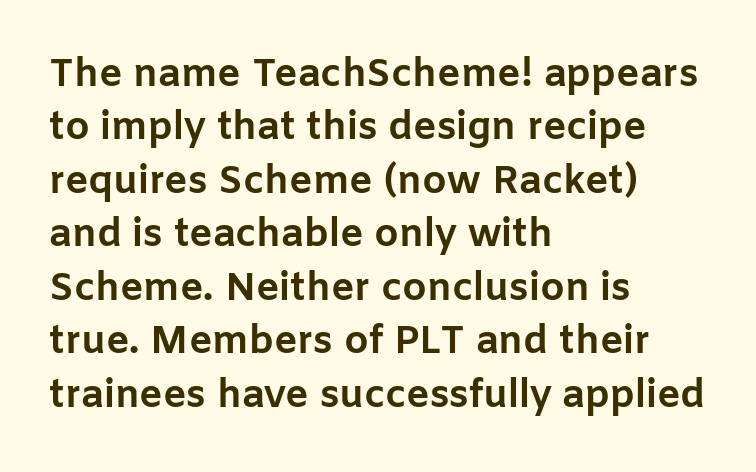
The compositor pushed each line to the left boundary. Nothing sits at the stroke ends, so this counts as sans-serif. Each new line begins a customary step beneath the previous one. These lines keep a tight, regular rhythm from letter to letter. This is the regular roman posture of the typeface. Letters rest on an invisible, unmarked baseline.
